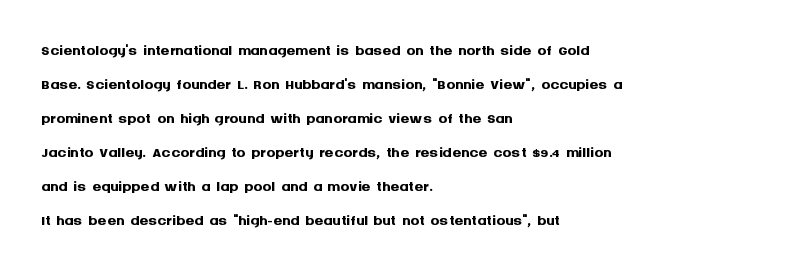
Q: Is the text bold? A: Yes.
Q: Is the text italic (slanted)? A: No, it is upright.
Q: Is the text underlined? A: No.
Q: How is the paragraph aligned? A: Left-aligned.
Q: Is the spacing between letters normal or unusually wide? A: Normal.
Q: Is the spacing between lines tight, normal or loose? A: Normal.
